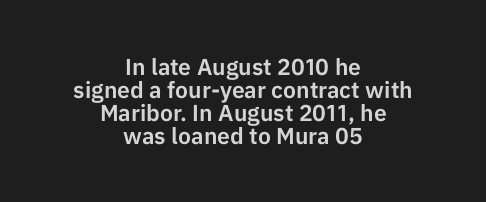
Q: Is the text italic (slanted)? A: No, it is upright.
Q: Is the text underlined? A: No.
Q: How is the paragraph aligned? A: Centered.
Q: Is the spacing between letters normal or unusually wide? A: Normal.
Q: Is the spacing between lines tight, normal or loose? A: Tight.
